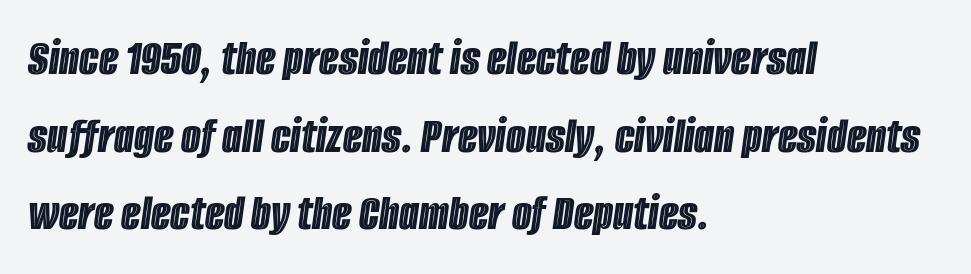
The image shows 51 px condensed type, italic (leaning right); set left-aligned, normal line spacing (1.52x), normal letter spacing, not underlined; a large x-height.
